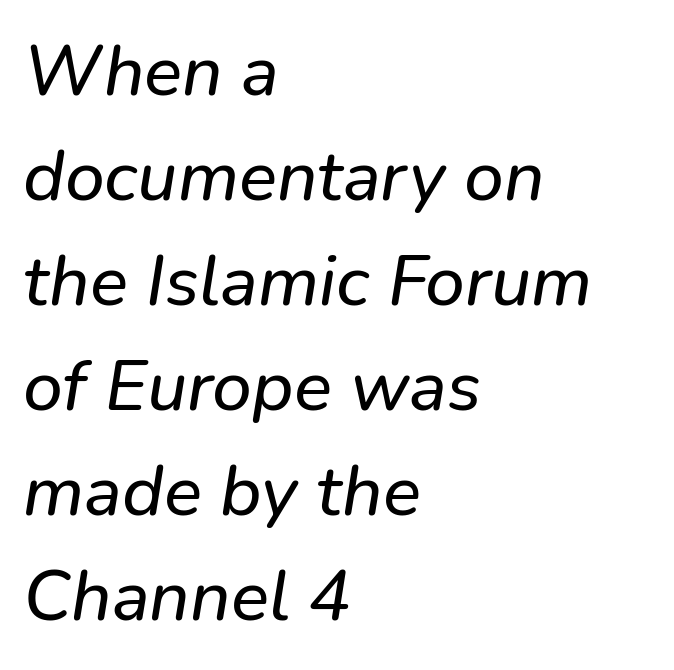
The image shows 71 px text type, italic (leaning right); set left-aligned, normal line spacing (1.48x), normal letter spacing, not underlined; low stroke contrast and a medium x-height.
